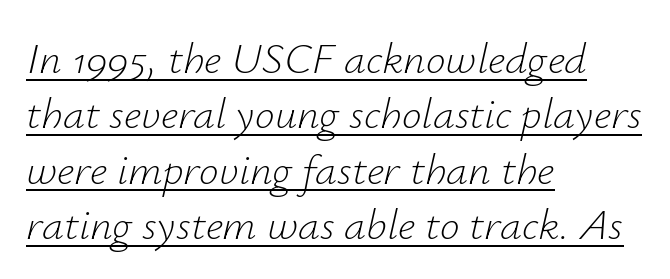
Q: Is the text bold? A: No.
Q: Is the text italic (slanted)? A: Yes, it leans right by about 12 degrees.
Q: Is the text underlined? A: Yes.
Q: How is the paragraph aligned? A: Left-aligned.
Q: Is the spacing between letters normal or unusually wide? A: Normal.
Q: Is the spacing between lines tight, normal or loose? A: Normal.
Q: Width (condensed, normal, or wide)? A: Normal.
Q: Stroke contrast? A: Low.
Q: x-height? A: Small.
Q: Monospaced? A: No.
